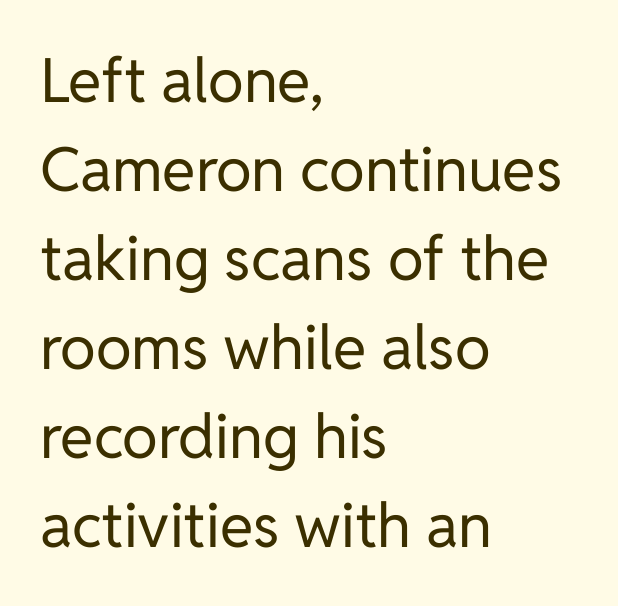
Q: Is the text bold? A: No.
Q: Is the text italic (slanted)? A: No, it is upright.
Q: Is the typeface a serif or a sans-serif typeface? A: Sans-serif.
Q: Is the text underlined? A: No.
Q: How is the paragraph aligned? A: Left-aligned.
Q: Is the spacing between letters normal or unusually wide? A: Normal.
Q: Is the spacing between lines tight, normal or loose? A: Normal.
Q: Width (condensed, normal, or wide)? A: Normal.
Q: Stroke contrast? A: Low.
Q: x-height? A: Medium.
Q: Monospaced? A: No.
